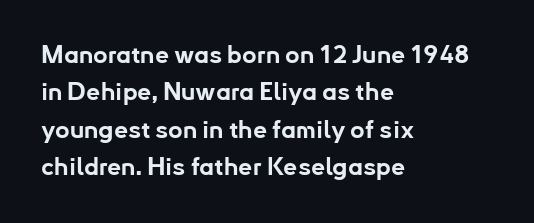
{"italic": "no", "bold": "yes", "underline": "no", "align": "left", "line_spacing": "normal", "line_spacing_ratio": 1.5, "letter_spacing": "normal", "letter_spacing_em": 0.0, "glyph_px": 25}
